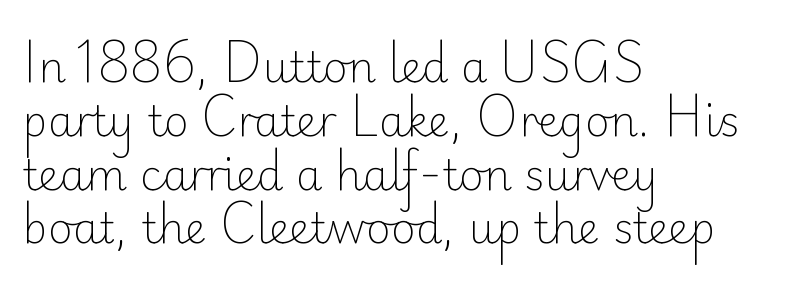
Designer's note — italics off, roman on. The typeface chosen for these lines omits serifs. Does the copy run flush right? No — it runs flush left. You could not count columns in this text — the font is proportionally spaced.
